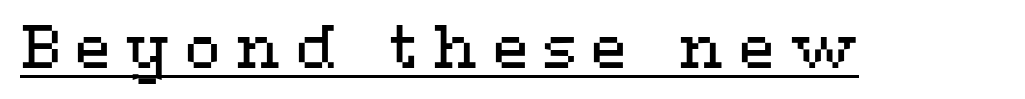
The image shows 58 px regular-weight, wide type, upright; set unusually wide letter spacing (+0.25 em), underlined; medium stroke contrast and a medium x-height.
